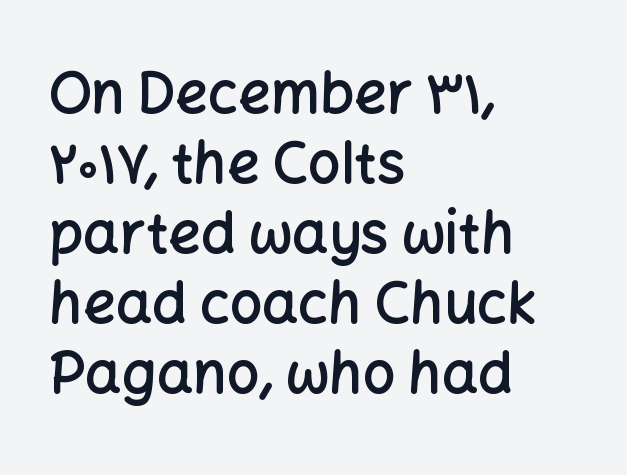
The image shows 57 px semibold sans-serif type, upright; set left-aligned, line spacing 1.23x, normal letter spacing, not underlined; low stroke contrast and a medium x-height.
